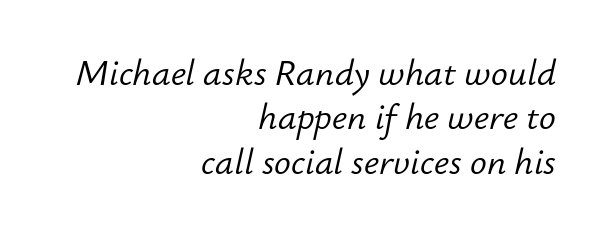
{"italic": "yes", "lean": "right", "slant_degrees": 12, "bold": "no", "weight": "light", "width": "normal", "stroke_contrast": "low", "x_height": "small", "monospaced": "no", "underline": "no", "align": "right", "line_spacing": "normal", "line_spacing_ratio": 1.27, "letter_spacing": "normal", "letter_spacing_em": 0.0, "glyph_px": 35}
